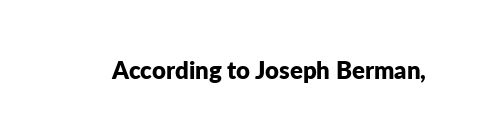
What stands out about the letter spacing? Nothing — it is the standard amount. Upright lettering throughout. Bold? Absolutely — the strokes are thick and heavy. The glyphs are unaccompanied by any horizontal stroke below them.
